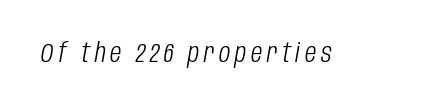
The image shows 26 px text type, italic (leaning right); set not underlined.
